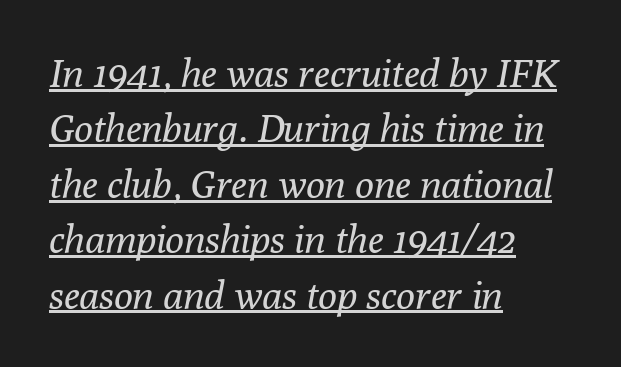
{"serif": "yes", "italic": "yes", "lean": "right", "slant_degrees": 10, "bold": "no", "weight": "regular", "width": "normal", "stroke_contrast": "low", "x_height": "medium", "monospaced": "no", "underline": "yes", "align": "left", "line_spacing": "normal", "line_spacing_ratio": 1.42, "letter_spacing": "normal", "letter_spacing_em": 0.0, "glyph_px": 39}
